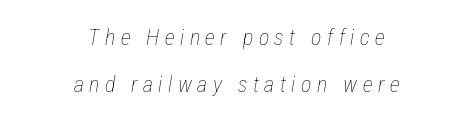
Q: Is the text bold? A: No.
Q: Is the text italic (slanted)? A: Yes, it leans right by about 12 degrees.
Q: Is the text underlined? A: No.
Q: How is the paragraph aligned? A: Centered.
Q: Is the spacing between letters normal or unusually wide? A: Unusually wide.
Q: Is the spacing between lines tight, normal or loose? A: Loose.
